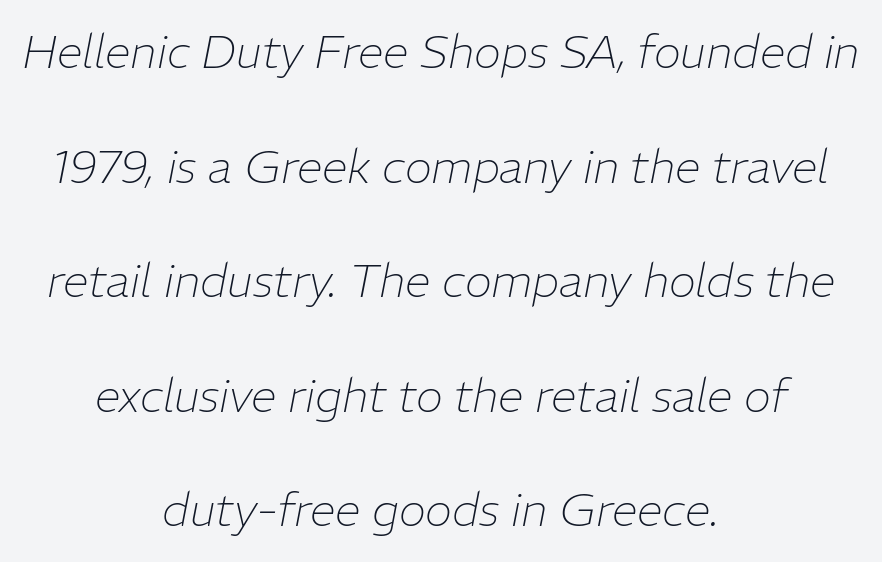
Widely set lines give the paragraph a tall, airy silhouette. Emphasis-style slanted type is in use. Unbolded letterforms with no extra heft. What stands out about the letter spacing? Nothing — it is the standard amount.
